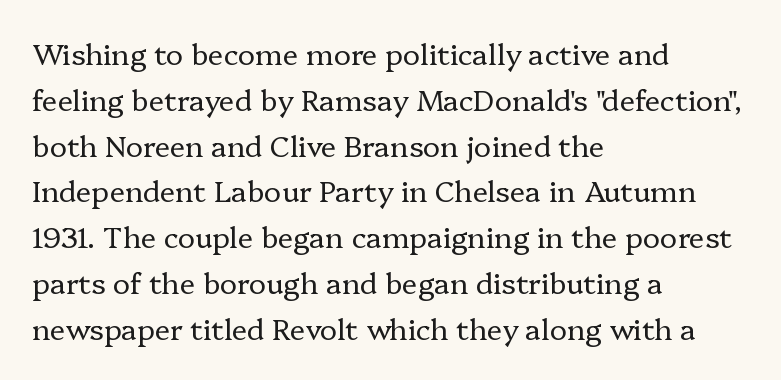
The image shows 29 px regular-weight serif type, upright; set left-aligned, normal line spacing (1.58x), normal letter spacing, not underlined; low stroke contrast and a medium x-height.
